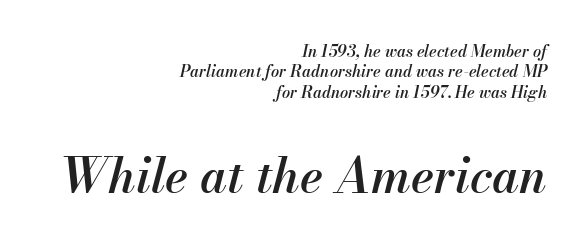
{"italic": "yes", "lean": "right", "slant_degrees": 13, "bold": "semi", "weight": "semibold", "width": "normal", "stroke_contrast": "medium", "x_height": "small", "monospaced": "no", "underline": "no", "align": "right", "line_spacing": "normal", "line_spacing_ratio": 1.28, "letter_spacing": "normal", "letter_spacing_em": 0.0, "larger_block": "second", "size_ratio": 3.0, "glyph_px": 48}
